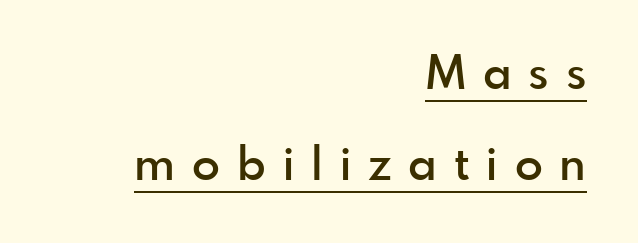
The image shows 46 px semibold sans-serif type, upright; set right-aligned, loose line spacing (1.98x), unusually wide letter spacing (+0.37 em), underlined; a small x-height.
